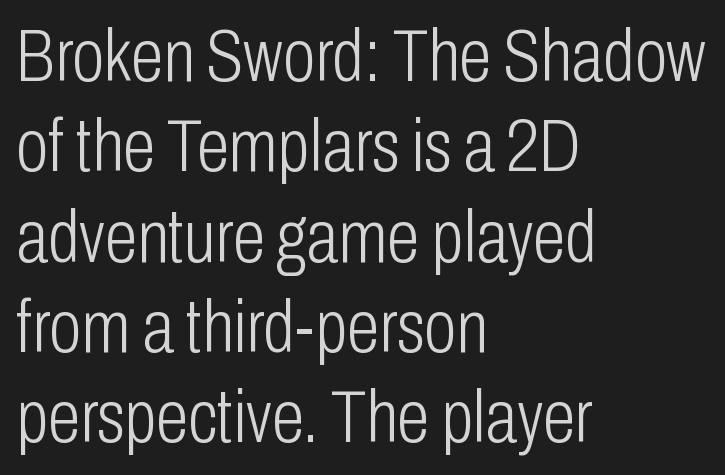
Q: Is the text bold? A: No.
Q: Is the text italic (slanted)? A: No, it is upright.
Q: Is the typeface a serif or a sans-serif typeface? A: Sans-serif.
Q: Is the text underlined? A: No.
Q: How is the paragraph aligned? A: Left-aligned.
Q: Is the spacing between letters normal or unusually wide? A: Normal.
Q: Width (condensed, normal, or wide)? A: Condensed.
Q: Stroke contrast? A: Low.
Q: x-height? A: Medium.
Q: Monospaced? A: No.
